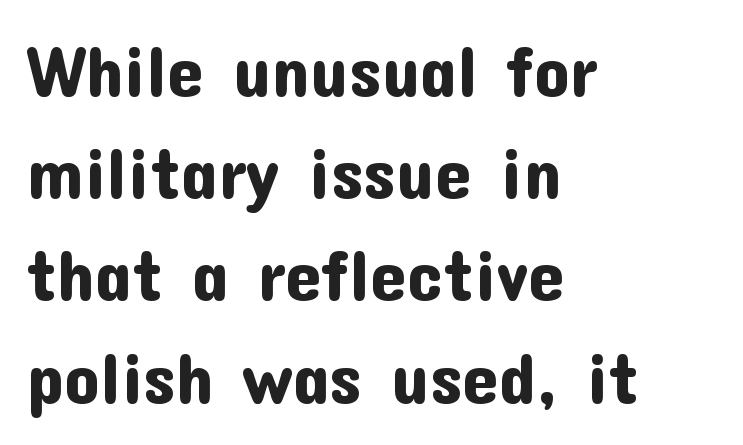
The image shows 72 px sans-serif type, upright; set left-aligned, normal line spacing (1.42x), normal letter spacing, not underlined; low stroke contrast and a medium x-height.
